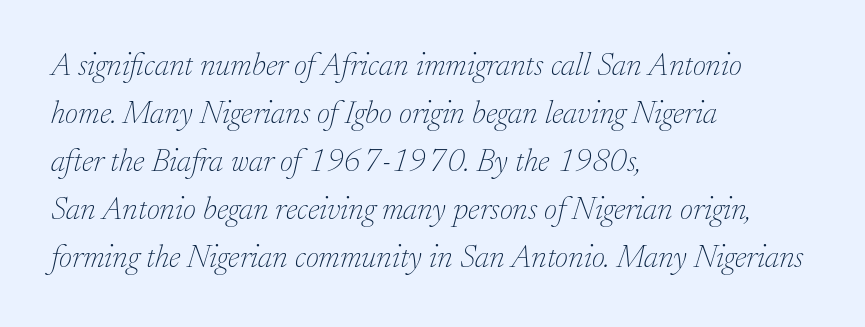
Q: Is the text bold? A: No.
Q: Is the text italic (slanted)? A: Yes, it leans right by about 17 degrees.
Q: Is the typeface a serif or a sans-serif typeface? A: Serif.
Q: Is the text underlined? A: No.
Q: How is the paragraph aligned? A: Left-aligned.
Q: Is the spacing between letters normal or unusually wide? A: Normal.
Q: Is the spacing between lines tight, normal or loose? A: Normal.
Q: Width (condensed, normal, or wide)? A: Normal.
Q: Stroke contrast? A: Low.
Q: x-height? A: Small.
Q: Monospaced? A: No.
